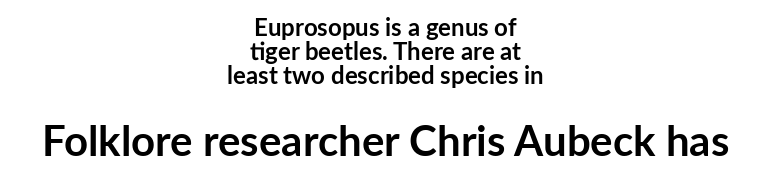
Q: Is the text bold? A: Yes.
Q: Is the text italic (slanted)? A: No, it is upright.
Q: Is the typeface a serif or a sans-serif typeface? A: Sans-serif.
Q: Is the text underlined? A: No.
Q: How is the paragraph aligned? A: Centered.
Q: Is the spacing between letters normal or unusually wide? A: Normal.
Q: Is the spacing between lines tight, normal or loose? A: Tight.
Q: Which block of text is set in a larger size, the first (top) or the second (bottom)? A: The second (bottom) one.
Q: Width (condensed, normal, or wide)? A: Normal.
Q: Stroke contrast? A: Low.
Q: x-height? A: Medium.
Q: Monospaced? A: No.
